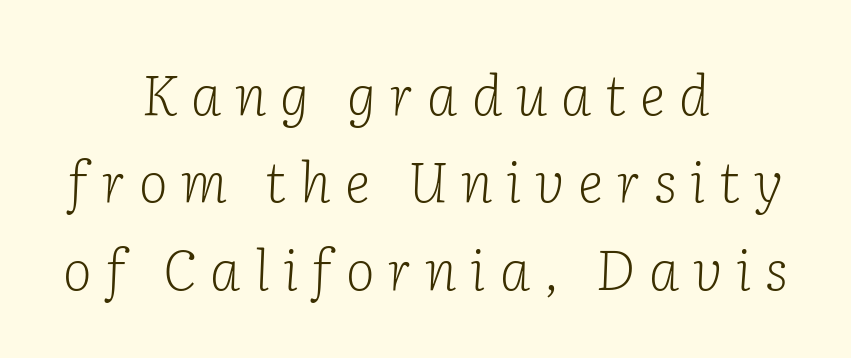
Does the type have serifs? Yes, each stem ends in a small foot. Honestly, the row spacing looks completely unremarkable. The specimen omits any rule beneath the text block's lines. A typesetter would mark this as italic. One-word summary of the alignment: center. Varying glyph widths throughout — classic text-font behaviour.
